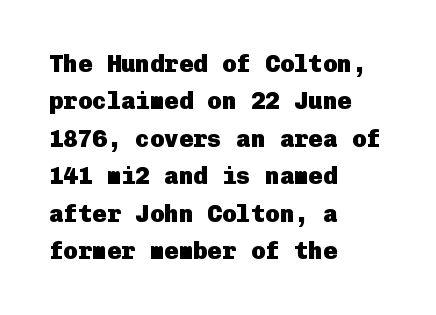
The image shows 24 px bold type, upright; set left-aligned, normal line spacing (1.56x), normal letter spacing, not underlined.
